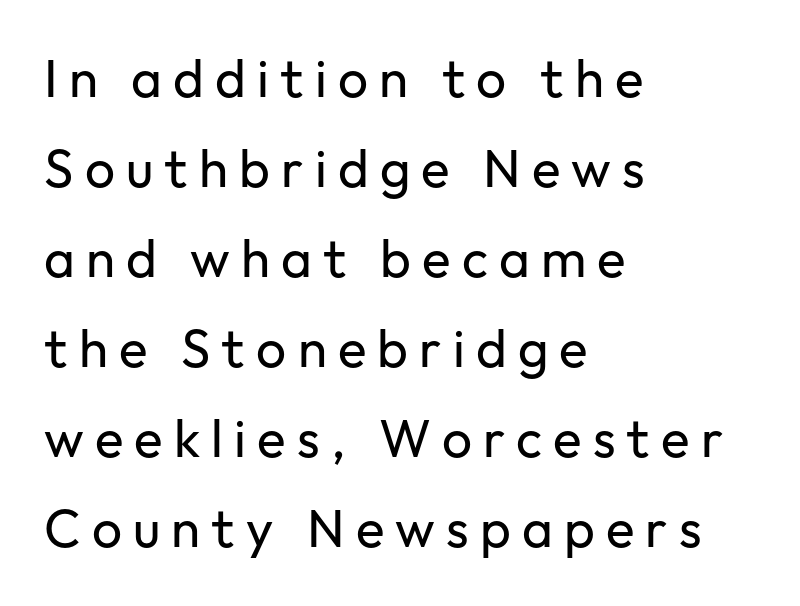
The image shows 53 px regular-weight sans-serif type, upright; set left-aligned, normal line spacing (1.7x), unusually wide letter spacing (+0.21 em), not underlined; low stroke contrast and a medium x-height.
